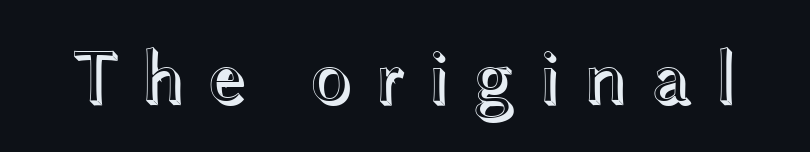
Tracking value appears strongly positive — letters spread wide. The glyphs are unaccompanied by any horizontal stroke below them. Spacing verdict: proportional, widths tailored to each character. Every character sits straight up, as roman type does.
